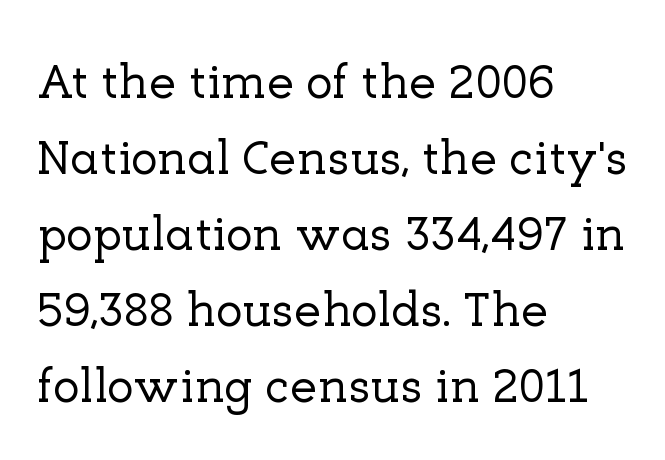
{"serif": "yes", "italic": "no", "width": "normal", "stroke_contrast": "low", "x_height": "medium", "monospaced": "no", "underline": "no", "align": "left", "line_spacing": "normal", "line_spacing_ratio": 1.55, "letter_spacing": "normal", "letter_spacing_em": 0.0, "glyph_px": 49}
